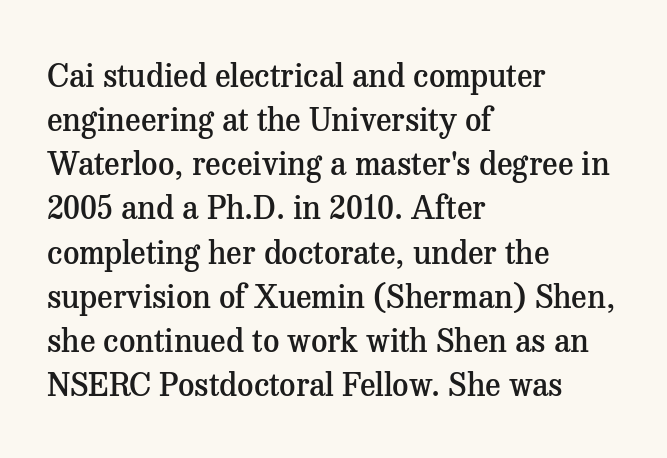
{"serif": "yes", "italic": "no", "bold": "semi", "weight": "semibold", "width": "normal", "stroke_contrast": "medium", "x_height": "medium", "monospaced": "no", "underline": "no", "align": "left", "line_spacing": "normal", "line_spacing_ratio": 1.38, "letter_spacing": "normal", "letter_spacing_em": 0.0, "glyph_px": 32}
